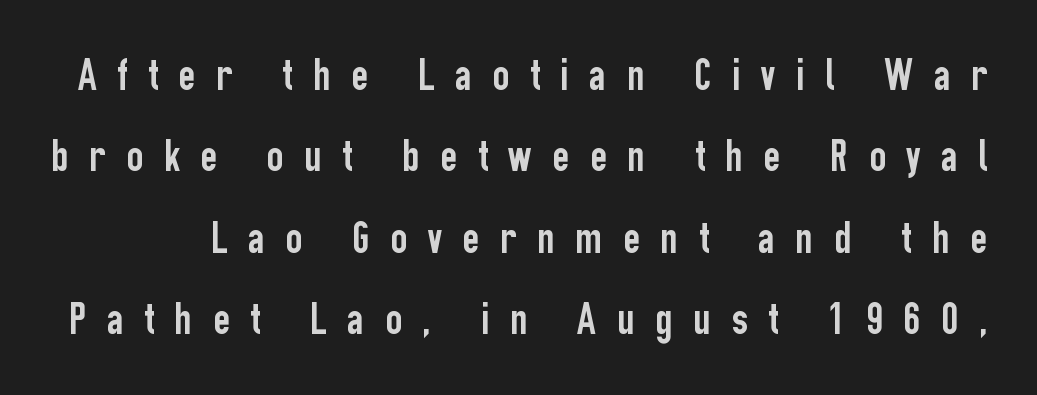
The image shows 46 px condensed sans-serif type, upright; set line spacing 1.77x, unusually wide letter spacing (+0.45 em), not underlined; low stroke contrast and a medium x-height.
